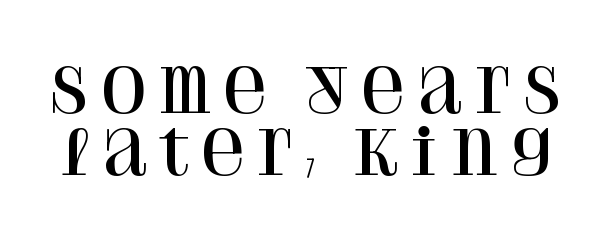
Q: Is the text italic (slanted)? A: No, it is upright.
Q: Is the typeface a serif or a sans-serif typeface? A: Serif.
Q: Is the text underlined? A: No.
Q: Is the spacing between lines tight, normal or loose? A: Tight.
Q: Width (condensed, normal, or wide)? A: Normal.
Q: Stroke contrast? A: High.
Q: x-height? A: Large.
Q: Monospaced? A: No.
